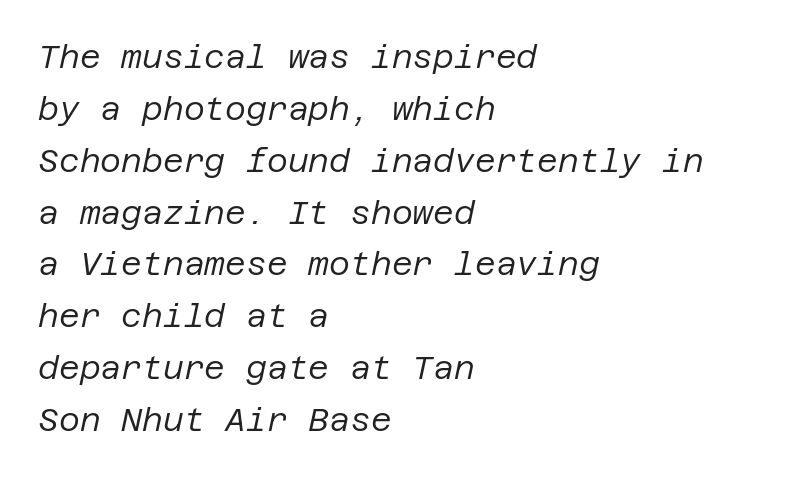
The image shows 32 px regular-weight type, italic (leaning right); set left-aligned, normal line spacing (1.62x), normal letter spacing, not underlined; low stroke contrast and a large x-height.
